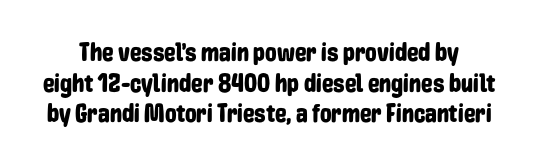
Is there any slant? The stems are plumb. The line texture is even and compact thanks to regular tracking. Clear beneath every line of the passage.
